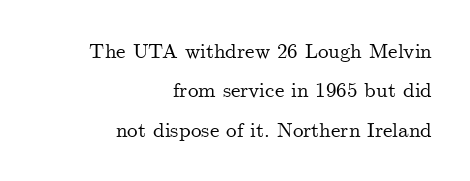
Descenders are the only things crossing below the line. In CSS terms this would be text-align: right. Caption: standard tracking, unaltered. This is the regular roman posture of the typeface.
